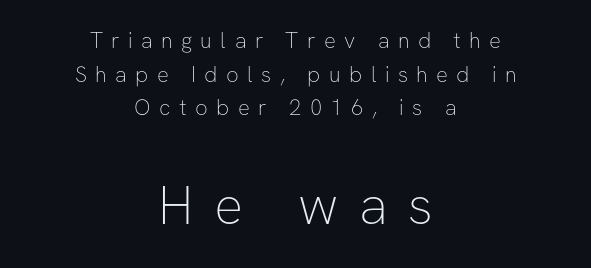
The image shows 54 px thin sans-serif type, upright; set centered, normal line spacing (1.53x), unusually wide letter spacing (+0.38 em), not underlined; the second (bottom) block is 2.45x larger; low stroke contrast and a medium x-height.
